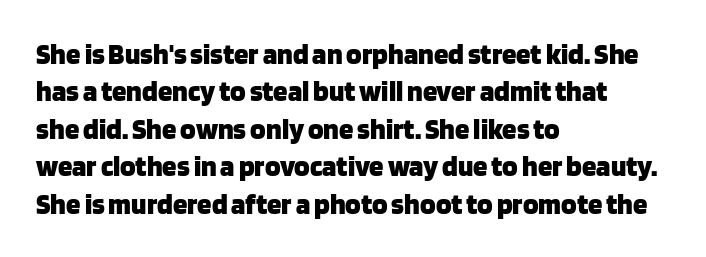
{"serif": "no", "italic": "no", "bold": "yes", "weight": "heavy", "width": "normal", "stroke_contrast": "low", "x_height": "large", "monospaced": "no", "underline": "no", "align": "left", "line_spacing": "normal", "line_spacing_ratio": 1.29, "letter_spacing": "normal", "letter_spacing_em": 0.0, "glyph_px": 29}
